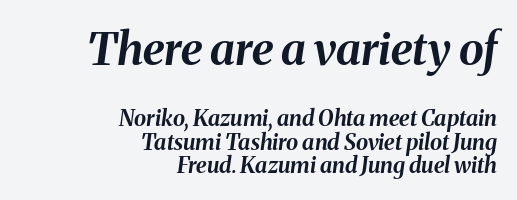
The image shows 45 px bold type, italic (leaning right); set right-aligned, tight line spacing (1.07x), normal letter spacing, not underlined; the first (top) block is 2.05x larger; medium stroke contrast and a medium x-height.
